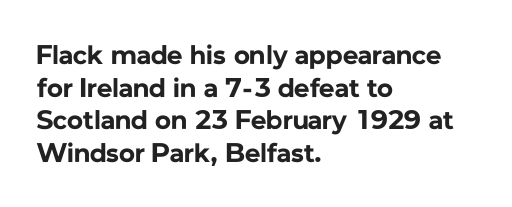
The glyphs are unaccompanied by any horizontal stroke below them. The passage shown is emphatically bold. The lettering holds an erect, upright posture throughout. Here the glyphs are tracked normally, forming tight word shapes.
